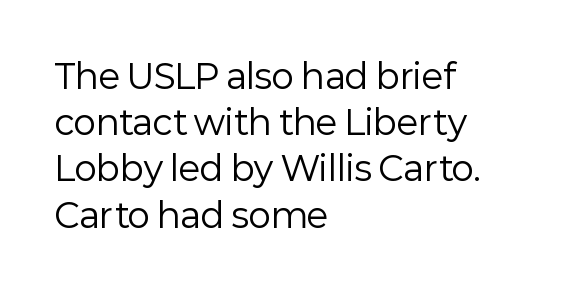
{"serif": "no", "italic": "no", "bold": "no", "weight": "regular", "width": "normal", "stroke_contrast": "low", "x_height": "medium", "monospaced": "no", "underline": "no", "align": "left", "line_spacing": "normal", "line_spacing_ratio": 1.36, "letter_spacing": "normal", "letter_spacing_em": 0.0, "glyph_px": 34}
